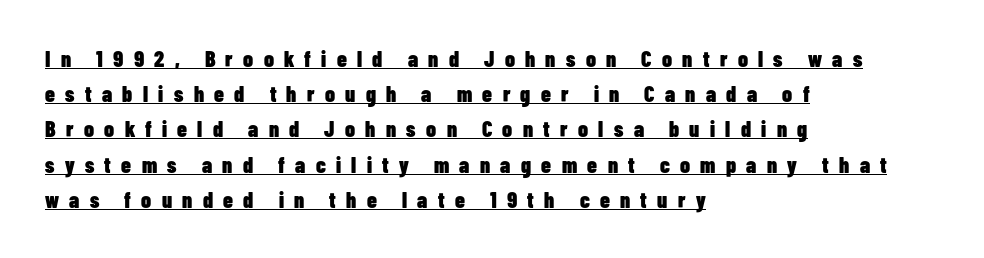
{"italic": "no", "bold": "yes", "underline": "yes", "align": "left", "line_spacing": "normal", "line_spacing_ratio": 1.6, "letter_spacing": "wide", "letter_spacing_em": 0.47, "glyph_px": 22}
